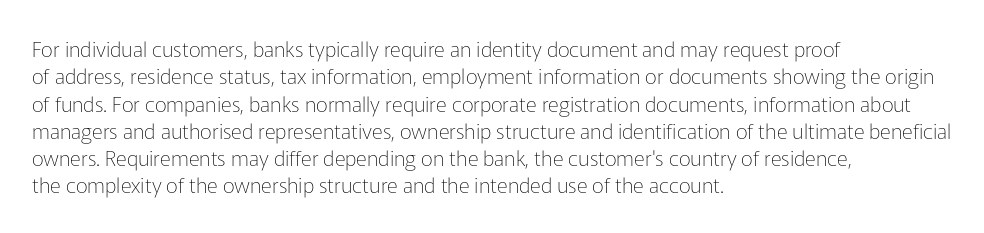
Reading down the block, your eye returns to a fixed left position each line. The weight tops out at a normal text grade. Interline gaps are of average width in this sample. The letters sit at their default tracking, neither squeezed nor spread.
